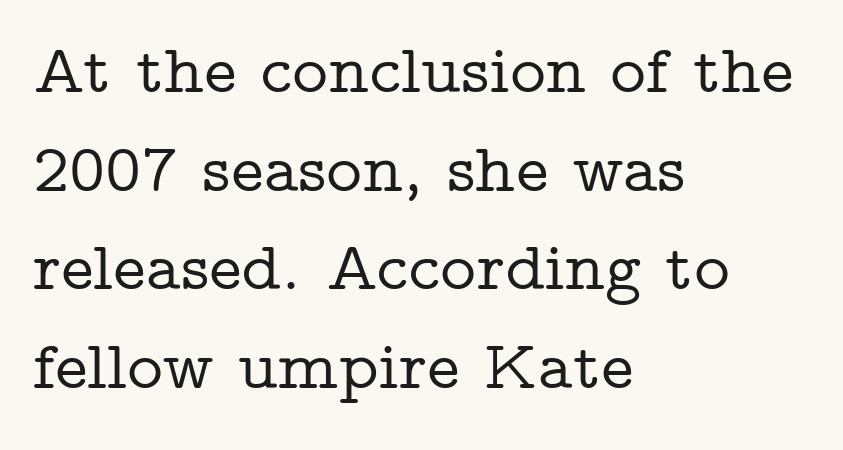
Leading: standard. The face used here is proportionally spaced, like ordinary book or web type. A classic flush-left, rag-right setting is used for this passage. How are the letters spaced? Ordinarily, with no added tracking. The lettering holds an erect, upright posture throughout. Quick note: underline off.
